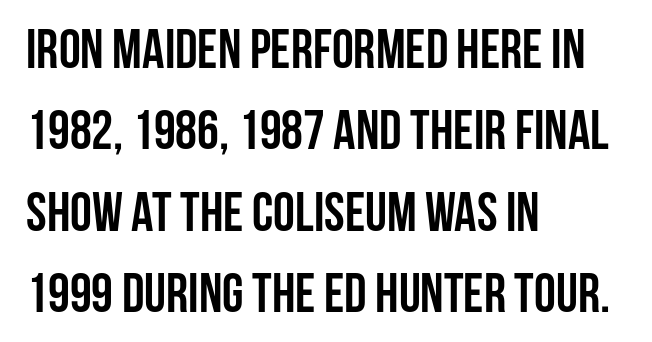
{"serif": "no", "italic": "no", "bold": "yes", "weight": "semibold", "width": "condensed", "stroke_contrast": "low", "x_height": "large", "monospaced": "no", "underline": "no", "align": "left", "line_spacing": "normal", "line_spacing_ratio": 1.48, "letter_spacing": "normal", "letter_spacing_em": 0.0, "glyph_px": 55}
